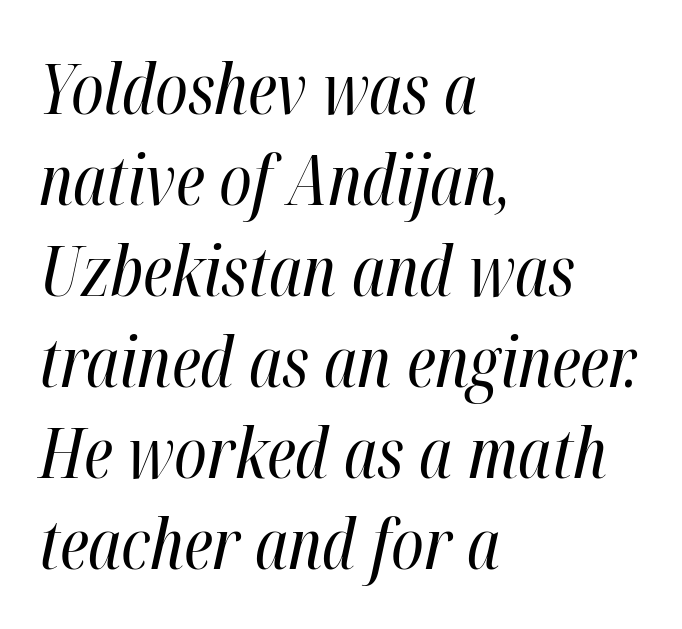
The image shows 70 px regular-weight, condensed type, italic (leaning right); set left-aligned, normal line spacing (1.3x), normal letter spacing, not underlined; high stroke contrast and a medium x-height.
